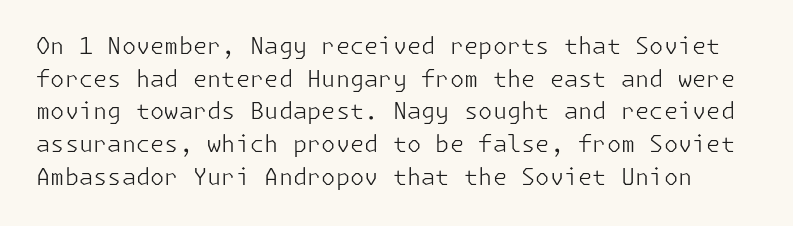
{"italic": "no", "bold": "no", "underline": "no", "line_spacing": "normal", "line_spacing_ratio": 1.42, "letter_spacing": "normal", "letter_spacing_em": 0.0, "glyph_px": 23}
